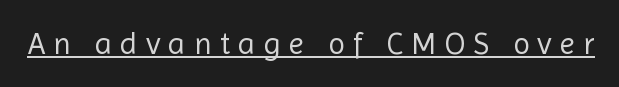
{"serif": "no", "italic": "no", "bold": "no", "weight": "regular", "width": "normal", "x_height": "medium", "monospaced": "no", "underline": "yes", "letter_spacing": "wide", "letter_spacing_em": 0.26, "glyph_px": 31}
